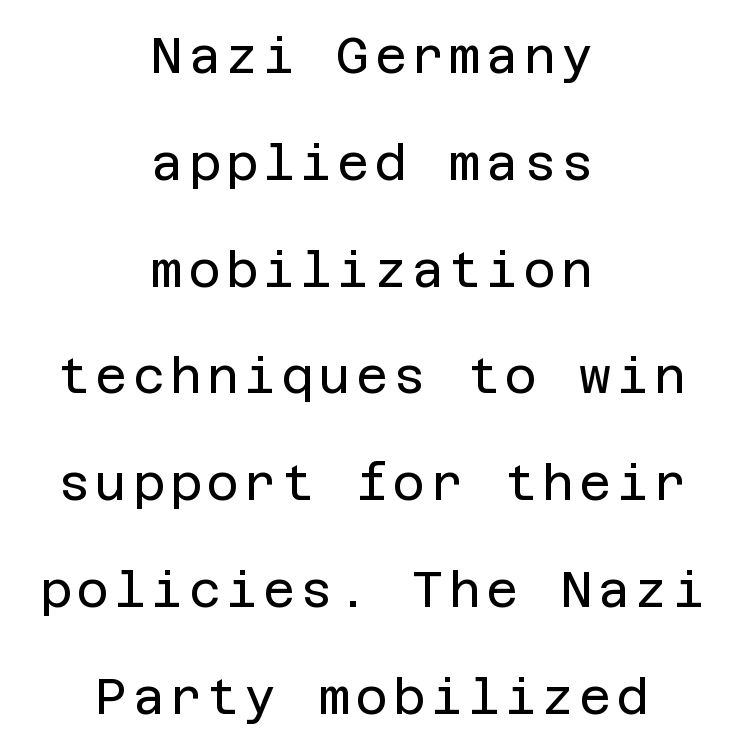
Q: Is the text bold? A: No.
Q: Is the text italic (slanted)? A: No, it is upright.
Q: Is the typeface a serif or a sans-serif typeface? A: Sans-serif.
Q: Is the text underlined? A: No.
Q: How is the paragraph aligned? A: Centered.
Q: Is the spacing between lines tight, normal or loose? A: Loose.
Q: Width (condensed, normal, or wide)? A: Normal.
Q: Stroke contrast? A: Low.
Q: x-height? A: Large.
